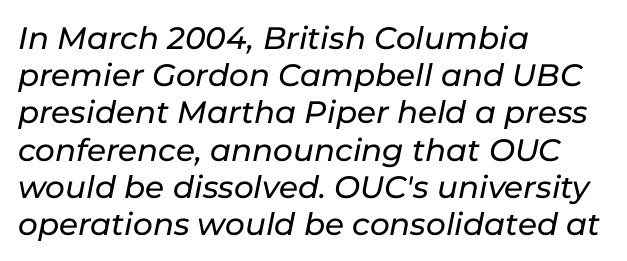
Quick note: italic. Proportional: the letters do not fall into vertical columns. Each line starts at the same left margin while the right side varies. Rule under the text: the space is simply empty. Standard letterfit; no display-style spreading of the glyphs.
